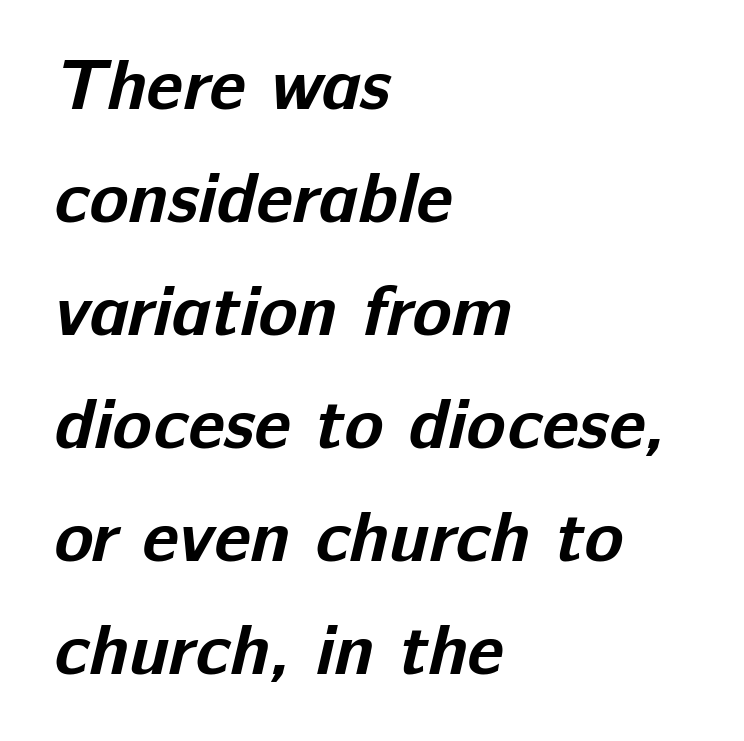
The image shows 72 px bold sans-serif type; set left-aligned, normal line spacing (1.57x), normal letter spacing, not underlined; low stroke contrast and a medium x-height.
